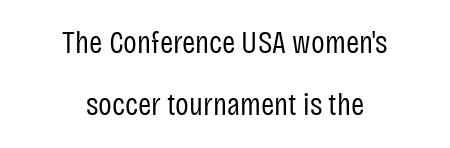
Does extra space separate the letters? No, they use regular spacing. Each letter keeps its own natural width here, so spacing adapts to shape. How would I describe the line gaps? Wide and relaxed. What kind of face is this? One without serifs — a sans. The font sits on the lighter half of the weight spectrum, regular included.
